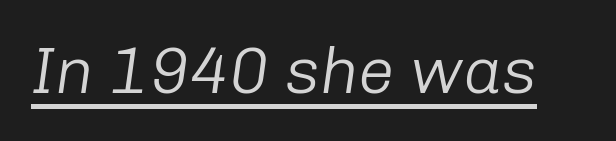
The image shows 65 px light type, italic (leaning right); set normal letter spacing, underlined; low stroke contrast and a medium x-height.
